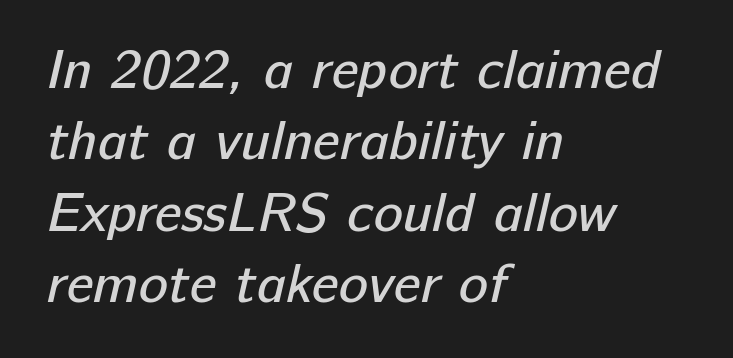
{"serif": "no", "bold": "no", "weight": "regular", "width": "normal", "stroke_contrast": "low", "x_height": "medium", "monospaced": "no", "underline": "no", "align": "left", "line_spacing": "normal", "line_spacing_ratio": 1.3, "letter_spacing": "normal", "letter_spacing_em": 0.0, "glyph_px": 55}
